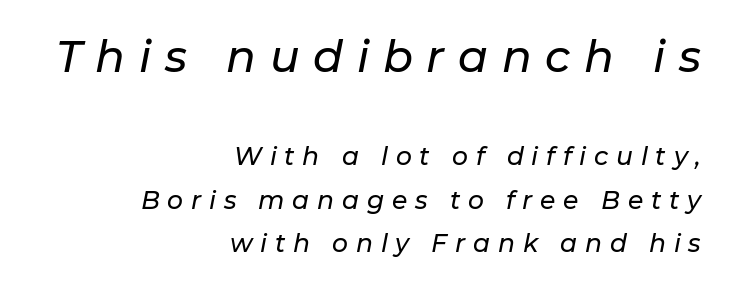
No word sits above an underline. Alignment: flush right. Substantial extra tracking has been applied to these lines. Varying glyph widths throughout — classic text-font behaviour. Characters are canted at an angle relative to the baseline's perpendicular.
